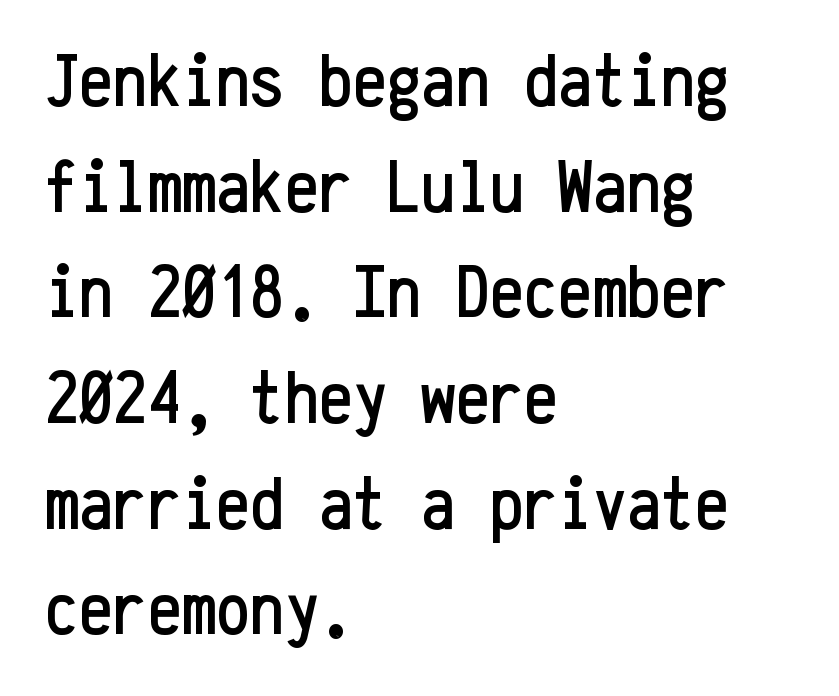
Q: Is the text italic (slanted)? A: No, it is upright.
Q: Is the typeface a serif or a sans-serif typeface? A: Sans-serif.
Q: Is the text underlined? A: No.
Q: How is the paragraph aligned? A: Left-aligned.
Q: Is the spacing between letters normal or unusually wide? A: Normal.
Q: Is the spacing between lines tight, normal or loose? A: Normal.
Q: Width (condensed, normal, or wide)? A: Condensed.
Q: Stroke contrast? A: Low.
Q: x-height? A: Medium.
Q: Monospaced? A: Yes.
